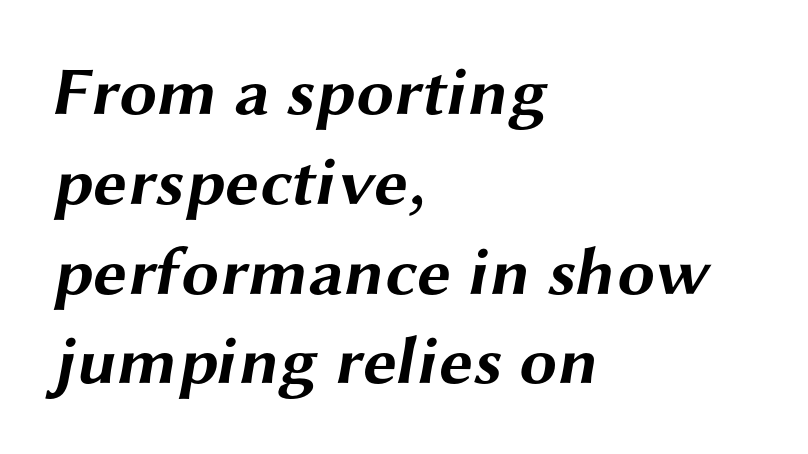
This rendering employs a face without finishing strokes, i.e., a sans-serif. Inter-character spacing is left at the font's built-in metrics. Left-aligned paragraph, ragged on the right. Anything drawn beneath the words? Only blank space. If you measured baseline to baseline, you'd find a middling distance. Its strokes are broad and dark, the hallmark of bold type.
